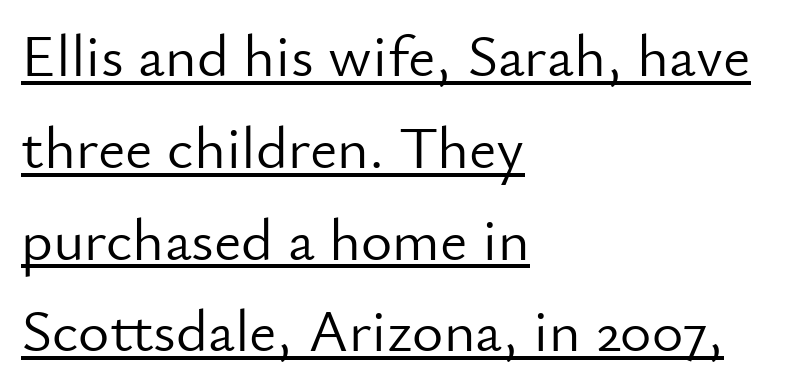
Italic: no, the glyphs are upright roman. A typographer would call this underscored text. The weight tops out at a normal text grade. Type style note: lacks serifs. Do the characters align in a grid? No, the font is proportional.
